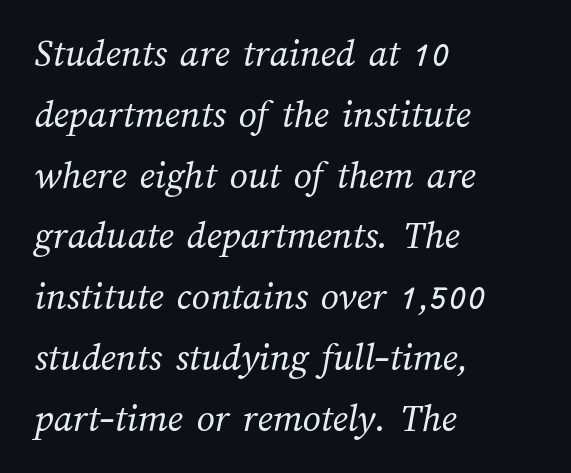
The image shows 40 px regular-weight type; set left-aligned, normal line spacing (1.52x), normal letter spacing, not underlined; medium stroke contrast and a medium x-height.
